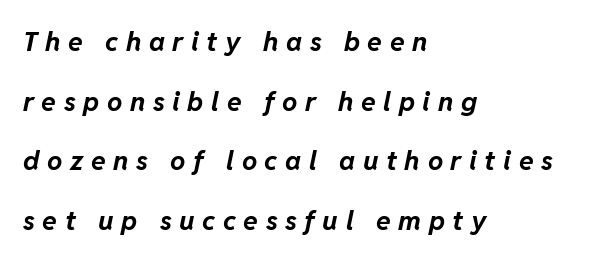
The image shows 27 px bold type, italic (leaning right); set left-aligned, loose line spacing (2.21x), unusually wide letter spacing (+0.28 em), not underlined.
